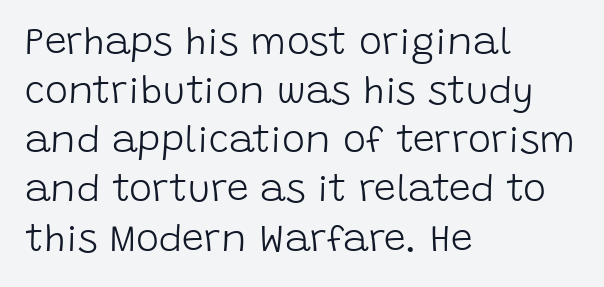
Stroke thickness stays within the range of a standard reading face or lighter. The letterforms sit shoulder to shoulder at normal distance. This sample keeps an unexceptional amount of space between lines. Observe the absence of serifs on each vertical stroke in this sample.
